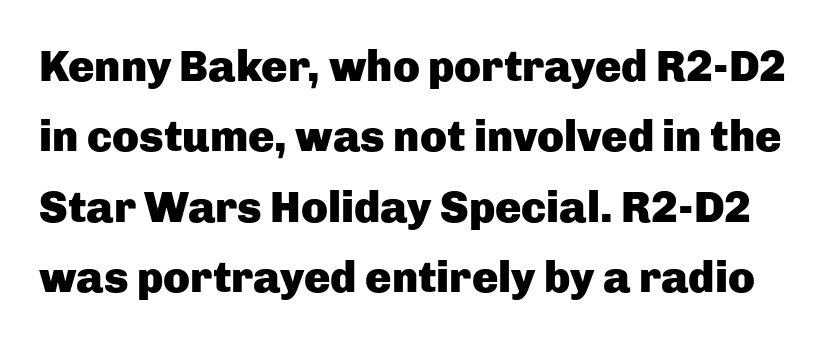
The image shows 44 px heavy sans-serif type, upright; set normal line spacing (1.6x), normal letter spacing, not underlined; low stroke contrast and a medium x-height.
